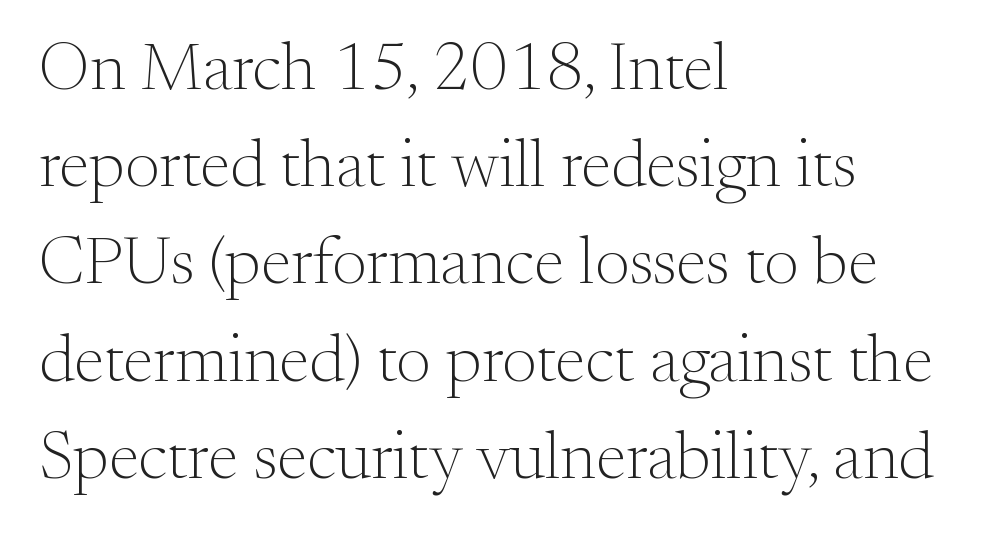
Q: Is the text bold? A: No.
Q: Is the text italic (slanted)? A: No, it is upright.
Q: Is the typeface a serif or a sans-serif typeface? A: Serif.
Q: Is the text underlined? A: No.
Q: How is the paragraph aligned? A: Left-aligned.
Q: Is the spacing between letters normal or unusually wide? A: Normal.
Q: Is the spacing between lines tight, normal or loose? A: Normal.
Q: Width (condensed, normal, or wide)? A: Normal.
Q: Stroke contrast? A: Medium.
Q: x-height? A: Small.
Q: Monospaced? A: No.
